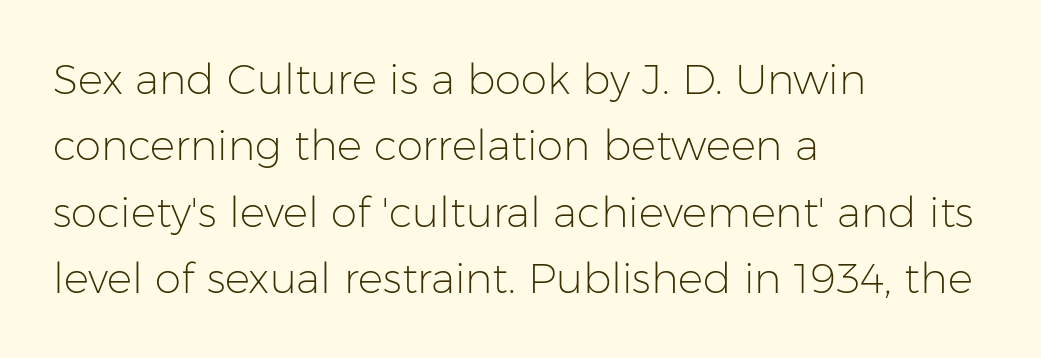
{"serif": "no", "italic": "no", "bold": "no", "weight": "light", "width": "normal", "stroke_contrast": "low", "x_height": "medium", "monospaced": "no", "underline": "no", "align": "left", "line_spacing": "normal", "line_spacing_ratio": 1.58, "letter_spacing": "normal", "letter_spacing_em": 0.0, "glyph_px": 42}
